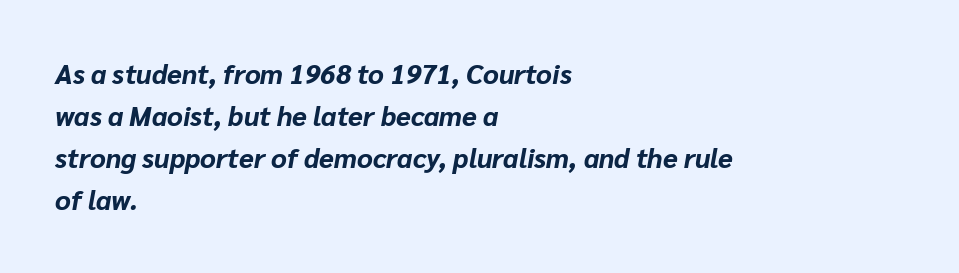
Glance below the letters and you will spot only blank space. Heavy, bold letterforms. The typesetter chose a ragged-right arrangement here. This block has exactly the height ordinary leading produces. These lines keep a tight, regular rhythm from letter to letter.
